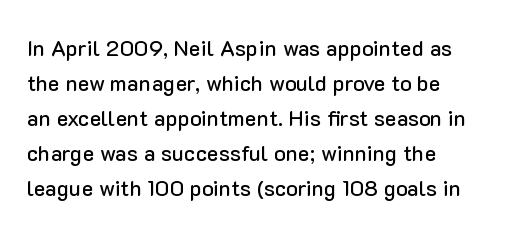
The vertical gap from one line to the next is medium. In terms of posture, this sample is upright. The ragged edge is on the right, which tells us the setting is flush left. Look at the tracking — it's just the regular setting, nothing added. Only glyphs here, with clear space below each row.
